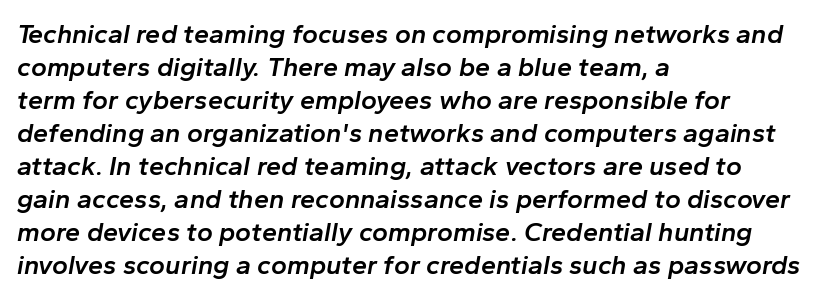
{"italic": "yes", "lean": "right", "slant_degrees": 10, "bold": "semi", "underline": "no", "align": "left", "line_spacing_ratio": 1.22, "letter_spacing": "normal", "letter_spacing_em": 0.0, "glyph_px": 27}
